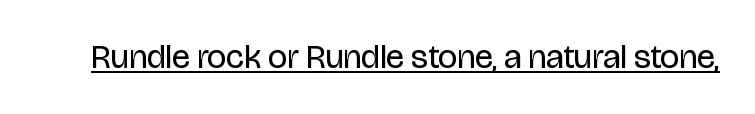
{"serif": "no", "italic": "no", "bold": "no", "weight": "regular", "width": "condensed", "stroke_contrast": "low", "x_height": "large", "monospaced": "no", "underline": "yes", "letter_spacing": "normal", "letter_spacing_em": 0.0, "glyph_px": 34}
